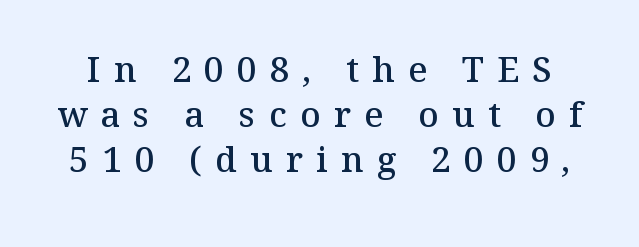
{"serif": "yes", "italic": "no", "bold": "semi", "weight": "semibold", "width": "normal", "stroke_contrast": "medium", "x_height": "medium", "monospaced": "no", "underline": "no", "line_spacing": "normal", "line_spacing_ratio": 1.28, "letter_spacing": "wide", "letter_spacing_em": 0.38, "glyph_px": 35}
